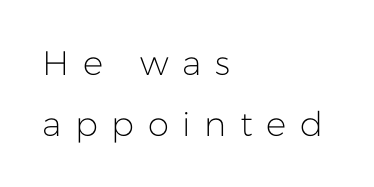
Loose tracking; the words dissolve into strings of separated letters. Has an underline been added? It has not. Each letter keeps its own natural width here, so spacing adapts to shape. This reads as an unemphasized weight, regular at the heaviest. These lines are composed in type without serifs. The type sits square on the baseline with zero lean.
